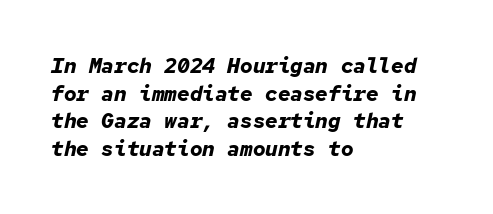
The image shows 21 px bold type, italic (leaning right); set left-aligned, normal line spacing (1.31x), normal letter spacing, not underlined.
